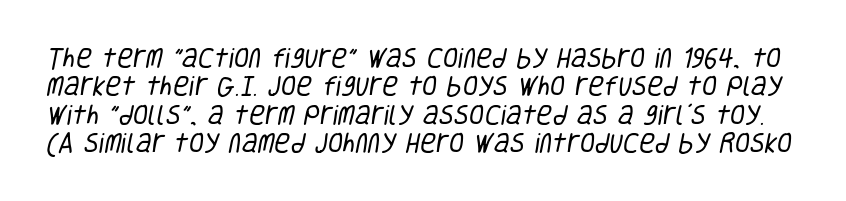
The image shows 22 px text type; set normal line spacing (1.29x), normal letter spacing, not underlined.
